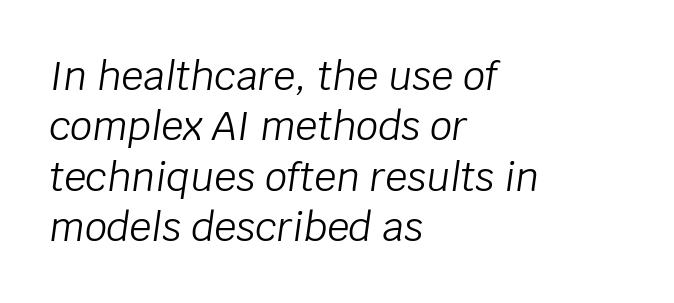
The image shows 39 px light type, italic (leaning right); set left-aligned, normal line spacing (1.29x), normal letter spacing, not underlined; low stroke contrast and a large x-height.
